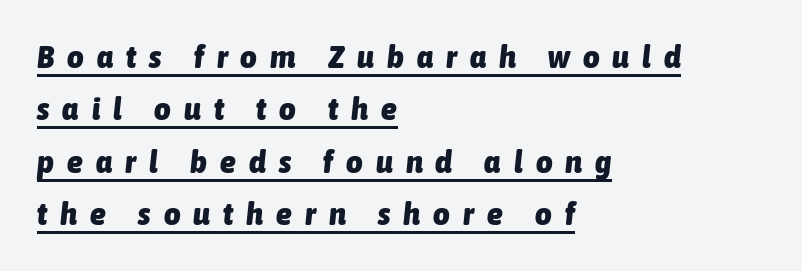
The image shows 32 px heavy, condensed type, italic (leaning right); set left-aligned, normal line spacing (1.64x), unusually wide letter spacing (+0.41 em), underlined; low stroke contrast and a medium x-height.
